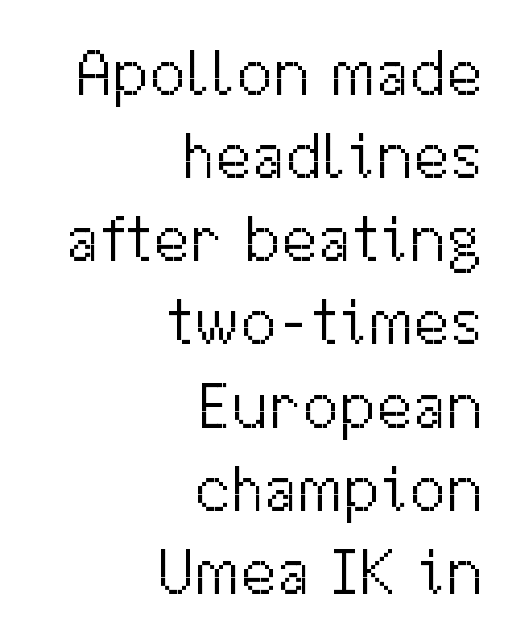
{"serif": "no", "italic": "no", "bold": "no", "weight": "light", "width": "normal", "stroke_contrast": "medium", "x_height": "medium", "monospaced": "no", "underline": "no", "align": "right", "line_spacing": "normal", "line_spacing_ratio": 1.26, "letter_spacing": "normal", "letter_spacing_em": 0.0, "glyph_px": 66}
